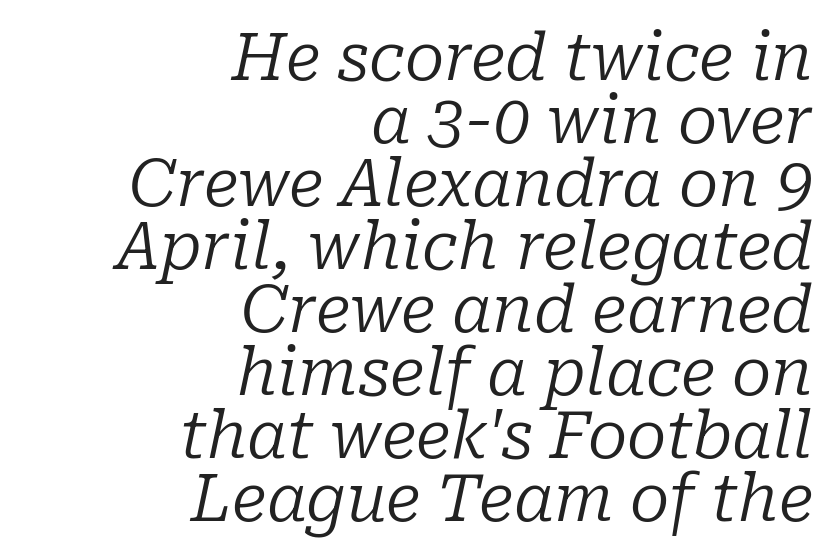
The image shows 65 px regular-weight serif type, italic (leaning right); set right-aligned, tight line spacing (0.97x), normal letter spacing, not underlined; low stroke contrast and a medium x-height.
